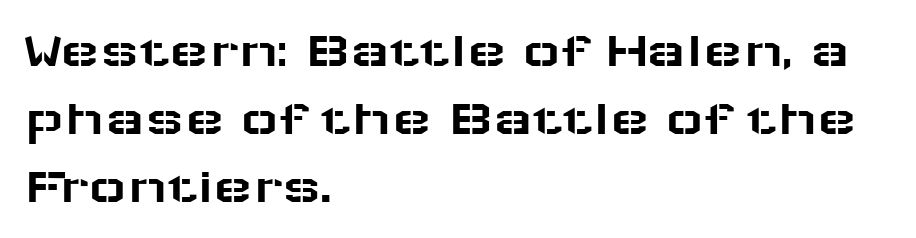
{"serif": "no", "italic": "no", "width": "wide", "stroke_contrast": "low", "x_height": "medium", "monospaced": "no", "underline": "no", "align": "left", "line_spacing": "normal", "line_spacing_ratio": 1.31, "letter_spacing": "normal", "letter_spacing_em": 0.0, "glyph_px": 52}
